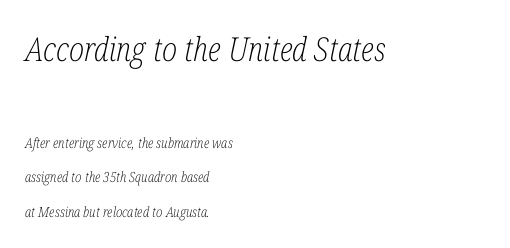
Weight: not bold — regular or lighter. The designer dialed line spacing up above the default. Between one letter and the next there's only the usual sliver of space. If you drew a line through each stem, it would be angled.
